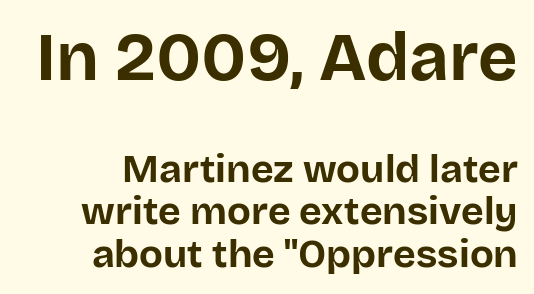
Q: Is the text bold? A: Yes.
Q: Is the text italic (slanted)? A: No, it is upright.
Q: Is the typeface a serif or a sans-serif typeface? A: Sans-serif.
Q: Is the text underlined? A: No.
Q: How is the paragraph aligned? A: Right-aligned.
Q: Is the spacing between letters normal or unusually wide? A: Normal.
Q: Is the spacing between lines tight, normal or loose? A: Tight.
Q: Which block of text is set in a larger size, the first (top) or the second (bottom)? A: The first (top) one.
Q: Width (condensed, normal, or wide)? A: Normal.
Q: Stroke contrast? A: Low.
Q: x-height? A: Large.
Q: Monospaced? A: No.
